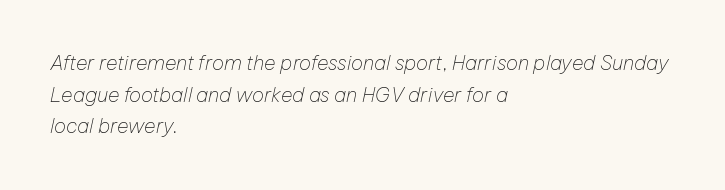
{"italic": "yes", "lean": "right", "slant_degrees": 12, "bold": "no", "underline": "no", "align": "left", "line_spacing": "normal", "line_spacing_ratio": 1.58, "letter_spacing": "normal", "letter_spacing_em": 0.0, "glyph_px": 20}
